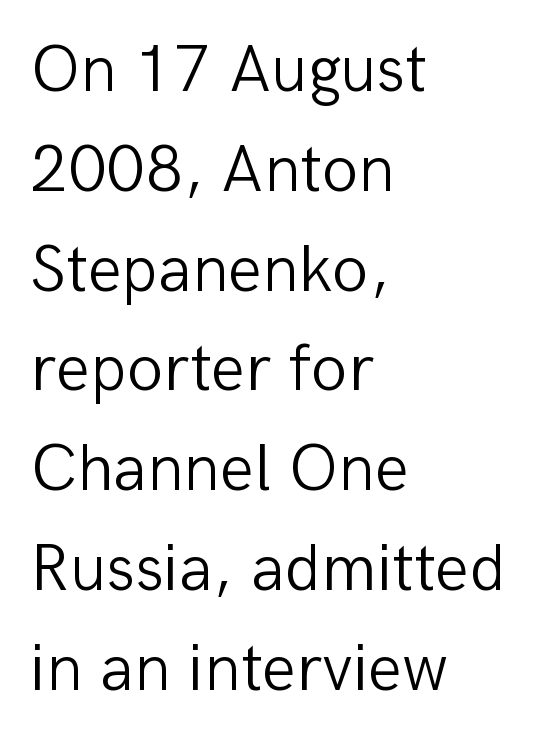
The image shows 67 px light sans-serif type, upright; set left-aligned, normal line spacing (1.49x), normal letter spacing, not underlined; low stroke contrast and a medium x-height.
